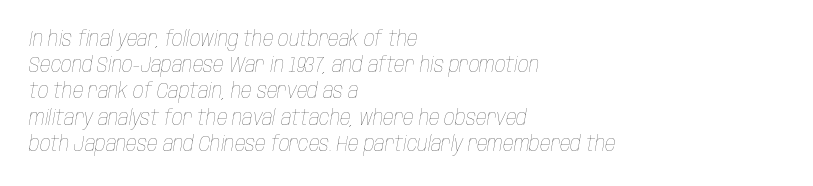
The image shows 21 px text type, italic (leaning right); set left-aligned, normal line spacing (1.25x), normal letter spacing, not underlined.
